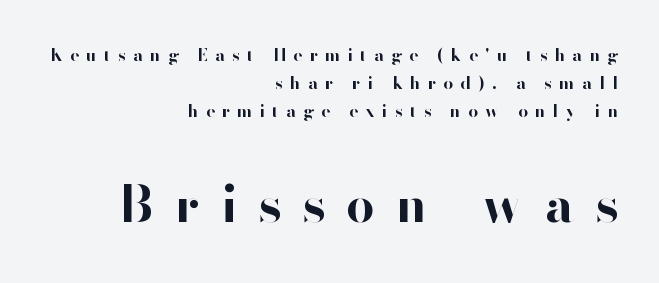
Descender tails drop into unmarked territory. In terms of weight, the rendering is a true, heavy bold. Nothing sits at the stroke ends, so this counts as sans-serif. Style check: upright.
